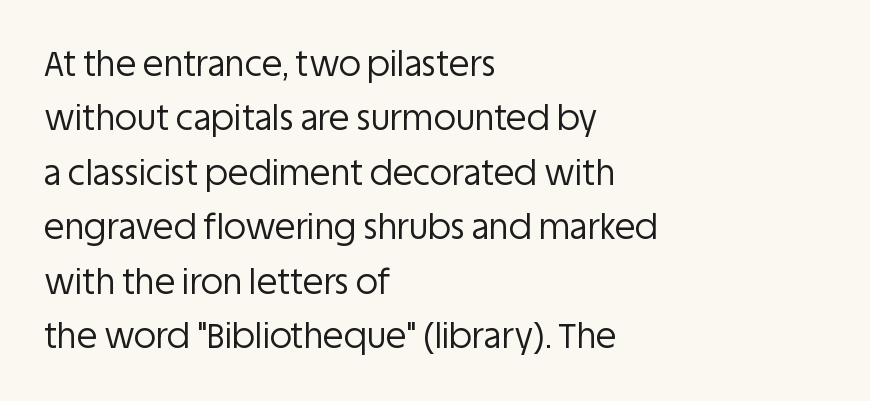
{"serif": "no", "italic": "no", "bold": "no", "weight": "regular", "width": "normal", "stroke_contrast": "low", "x_height": "large", "monospaced": "no", "underline": "no", "align": "left", "line_spacing": "normal", "line_spacing_ratio": 1.6, "letter_spacing": "normal", "letter_spacing_em": 0.0, "glyph_px": 34}
